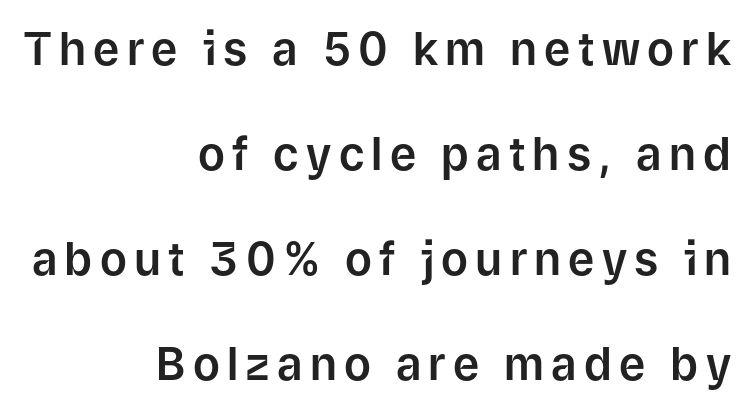
Upright lettering throughout. Line endings align vertically; line beginnings do not. Successive baselines arrive slowly, with a big drop between each. Serif or sans? Sans — the stroke terminals are bare. Looks like regular typesetting: each glyph gets only the width it needs. Descender tails drop into unmarked territory.
